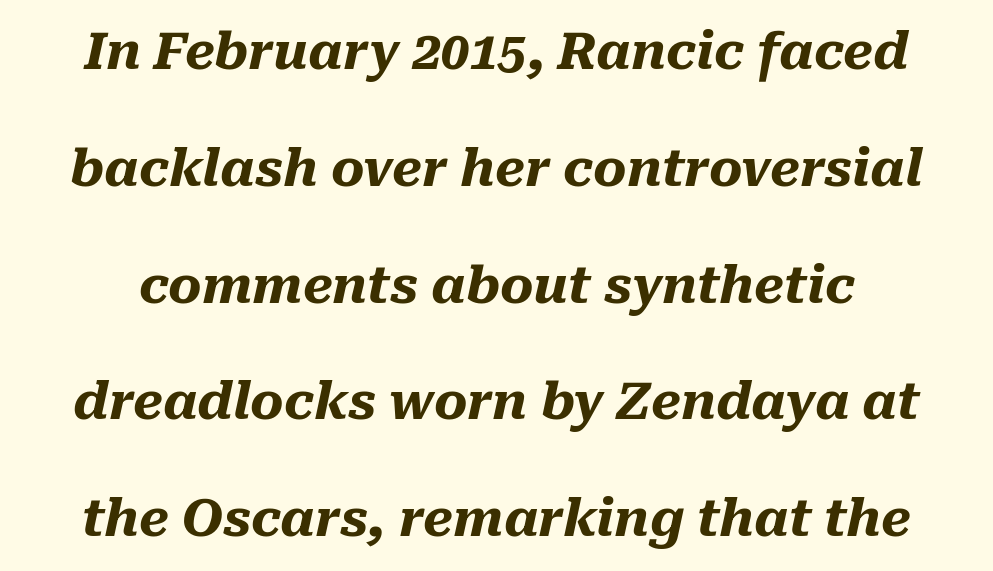
{"italic": "yes", "lean": "right", "slant_degrees": 10, "bold": "yes", "weight": "heavy", "width": "normal", "stroke_contrast": "medium", "x_height": "medium", "monospaced": "no", "underline": "no", "line_spacing": "loose", "line_spacing_ratio": 2.29, "letter_spacing": "normal", "letter_spacing_em": 0.0, "glyph_px": 51}
